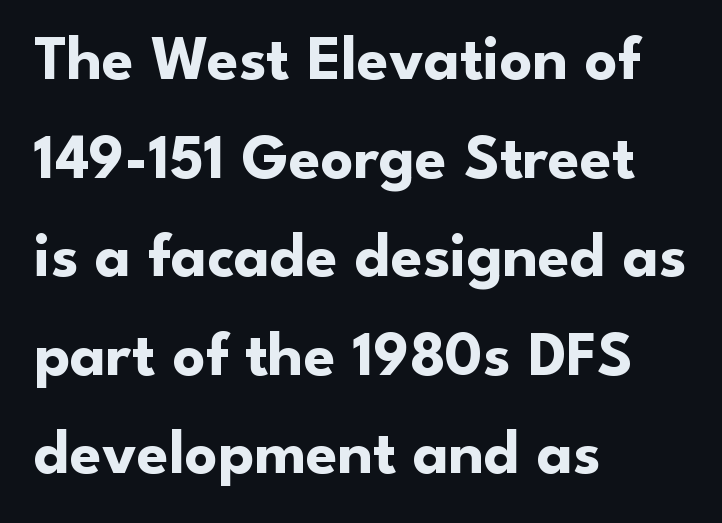
Q: Is the text bold? A: Yes.
Q: Is the text italic (slanted)? A: No, it is upright.
Q: Is the typeface a serif or a sans-serif typeface? A: Sans-serif.
Q: Is the text underlined? A: No.
Q: How is the paragraph aligned? A: Left-aligned.
Q: Is the spacing between letters normal or unusually wide? A: Normal.
Q: Is the spacing between lines tight, normal or loose? A: Normal.
Q: Width (condensed, normal, or wide)? A: Normal.
Q: Stroke contrast? A: Low.
Q: x-height? A: Small.
Q: Monospaced? A: No.
